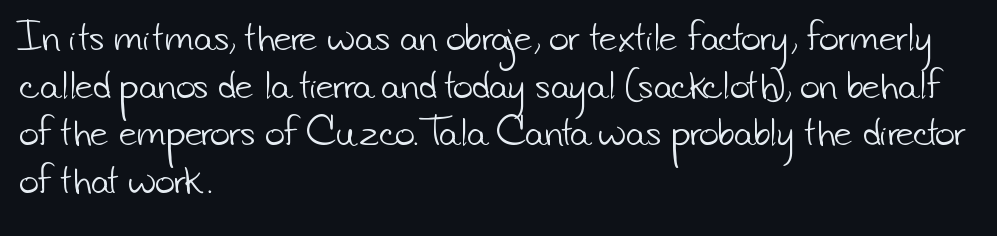
Decoration check: the copy has no underline. Is the type heavy? It reads as light-to-regular instead. This sample is left-justified, so line endings fall wherever the words run out. A typesetter would label this face a sans.
